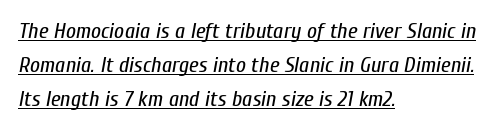
The image shows 22 px text type, italic (leaning right); set left-aligned, normal line spacing (1.55x), normal letter spacing, underlined.
